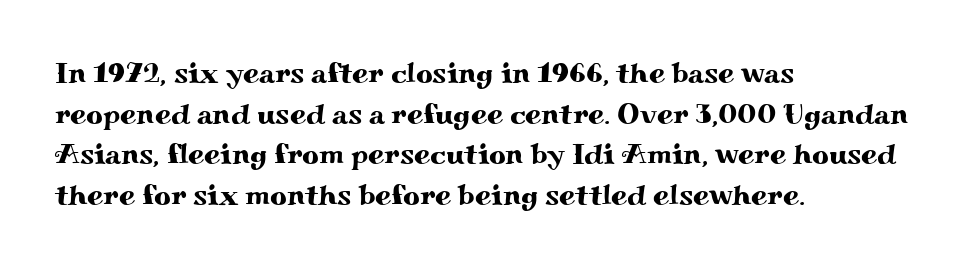
{"serif": "yes", "italic": "no", "width": "wide", "stroke_contrast": "medium", "x_height": "small", "monospaced": "no", "underline": "no", "align": "left", "line_spacing": "normal", "line_spacing_ratio": 1.4, "letter_spacing": "normal", "letter_spacing_em": 0.0, "glyph_px": 29}
